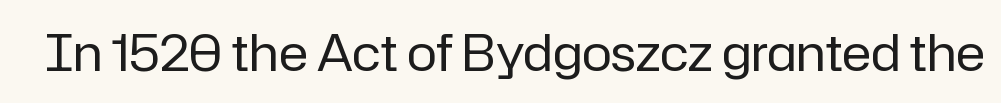
Regarding serifs, this sample does without them. Varying glyph widths throughout — classic text-font behaviour. Vertical stems look standard width or narrower in stroke. This rendering leaves character spacing at its baseline value. This is roman type, the default non-slanted kind.
